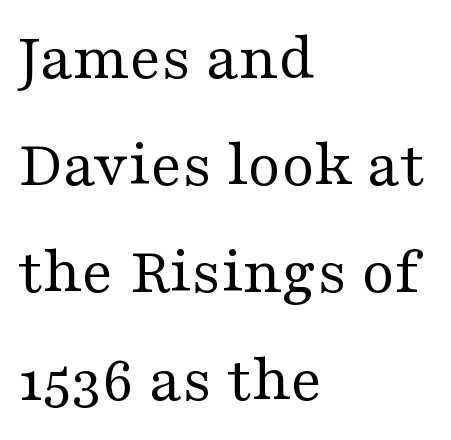
The image shows 67 px regular-weight, wide serif type, upright; set left-aligned, normal line spacing (1.6x), normal letter spacing, not underlined; medium stroke contrast and a medium x-height.
